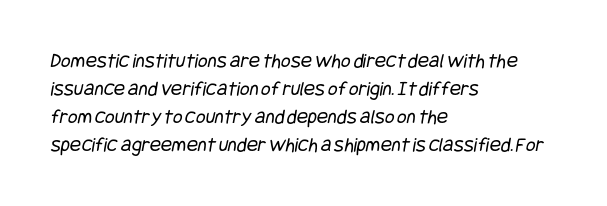
The image shows 21 px text type; set left-aligned, normal line spacing (1.33x), normal letter spacing, not underlined.
